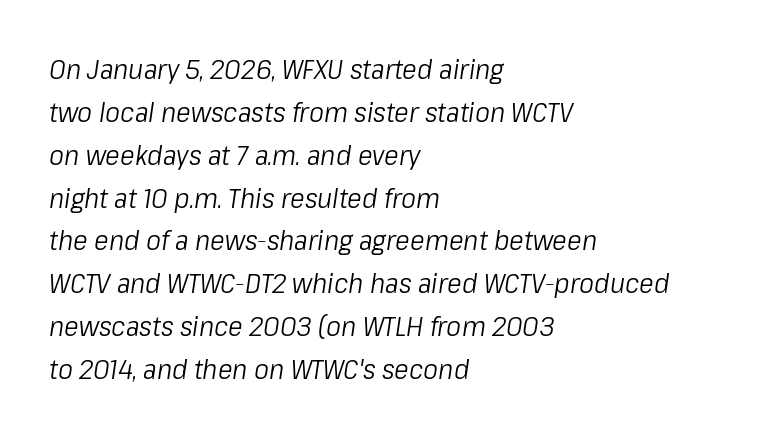
The image shows 28 px light, condensed type, italic (leaning right); set left-aligned, normal line spacing (1.53x), normal letter spacing, not underlined; low stroke contrast and a medium x-height.
